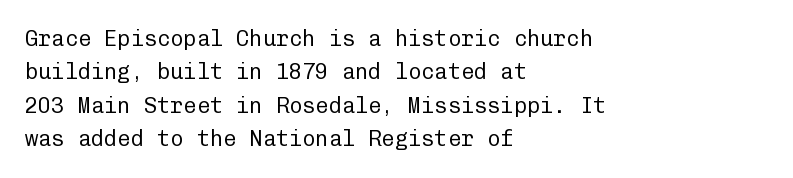
{"italic": "no", "bold": "no", "underline": "no", "align": "left", "line_spacing": "normal", "line_spacing_ratio": 1.52, "letter_spacing": "normal", "letter_spacing_em": 0.0, "glyph_px": 22}
